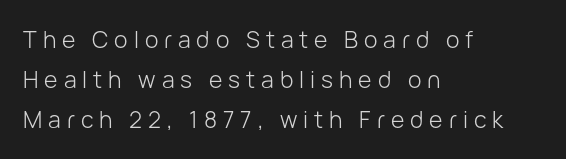
{"italic": "no", "bold": "no", "underline": "no", "align": "left", "line_spacing_ratio": 1.74, "letter_spacing": "wide", "letter_spacing_em": 0.26, "glyph_px": 23}
